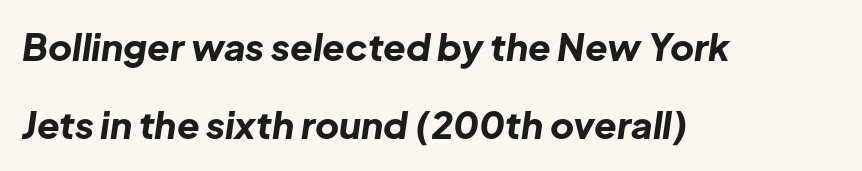
A dark, heavy texture on the line: the type is bold. The horizontal fit of the characters is conventional and even. Caption: multi-line text, flush left, ragged right. The font's italic variant was chosen for this text. The face used here is proportionally spaced, like ordinary book or web type. Check under the words: just untouched page.
